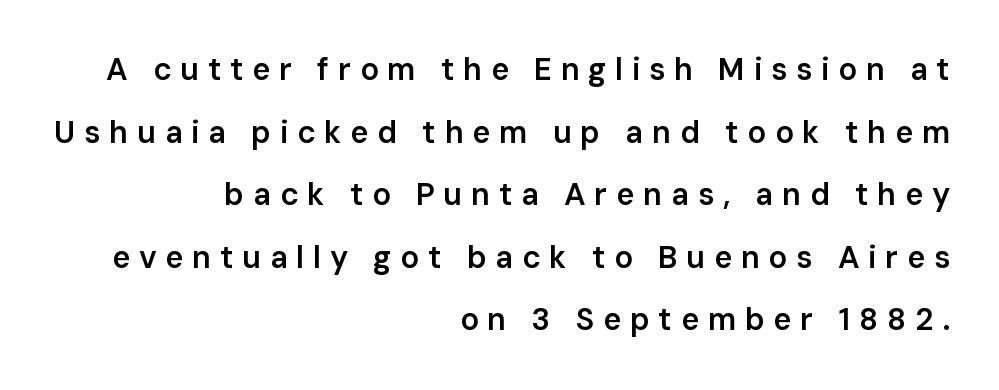
The image shows 31 px semibold sans-serif type, upright; set right-aligned, loose line spacing (2.02x), unusually wide letter spacing (+0.28 em), not underlined; low stroke contrast and a medium x-height.
